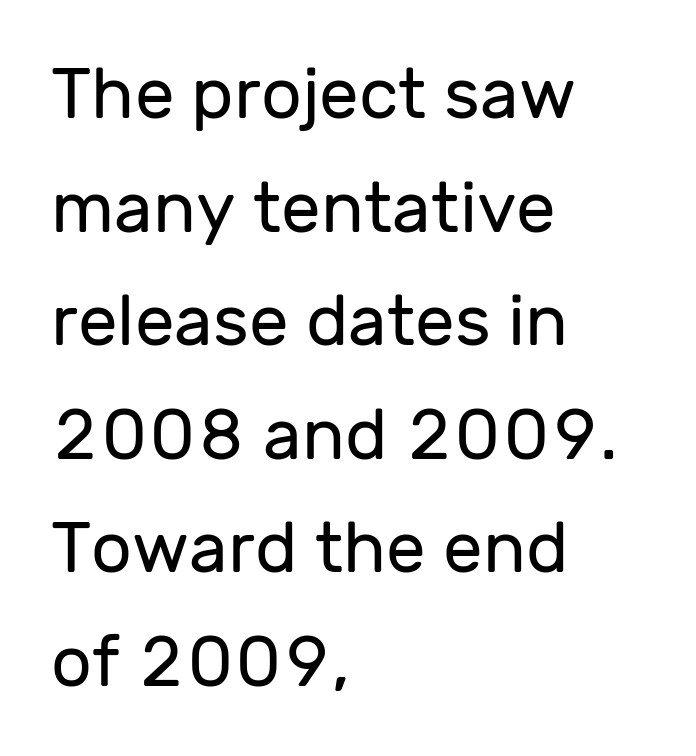
{"serif": "no", "italic": "no", "bold": "no", "weight": "regular", "width": "normal", "stroke_contrast": "low", "x_height": "medium", "monospaced": "no", "underline": "no", "align": "left", "line_spacing": "normal", "line_spacing_ratio": 1.6, "letter_spacing": "normal", "letter_spacing_em": 0.0, "glyph_px": 71}
